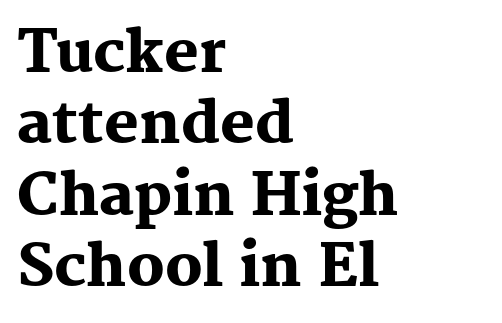
The image shows 58 px heavy serif type, upright; set left-aligned, line spacing 1.23x, normal letter spacing, not underlined; medium stroke contrast and a medium x-height.
